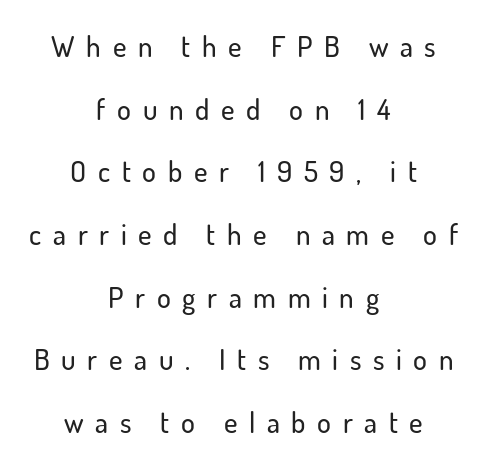
{"serif": "no", "italic": "no", "width": "normal", "stroke_contrast": "low", "x_height": "small", "monospaced": "no", "underline": "no", "align": "center", "line_spacing": "loose", "line_spacing_ratio": 2.16, "letter_spacing": "wide", "letter_spacing_em": 0.4, "glyph_px": 29}
